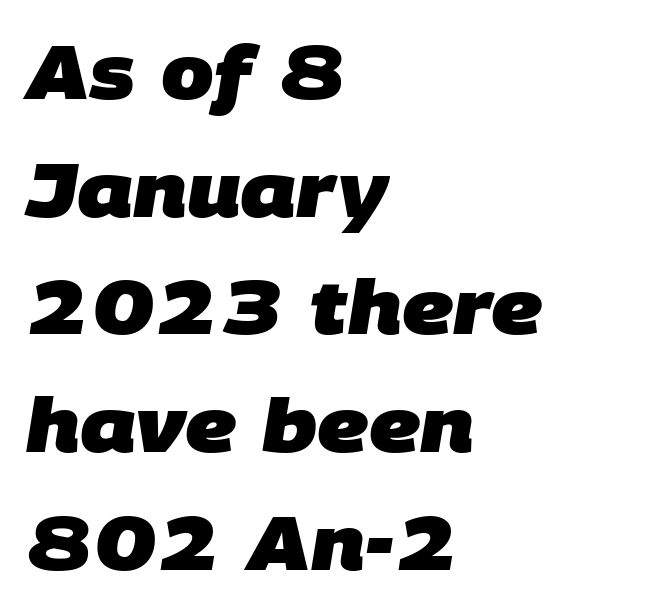
{"serif": "no", "bold": "yes", "weight": "heavy", "width": "normal", "stroke_contrast": "low", "x_height": "large", "monospaced": "no", "underline": "no", "align": "left", "line_spacing": "normal", "line_spacing_ratio": 1.57, "letter_spacing": "normal", "letter_spacing_em": 0.0, "glyph_px": 75}
